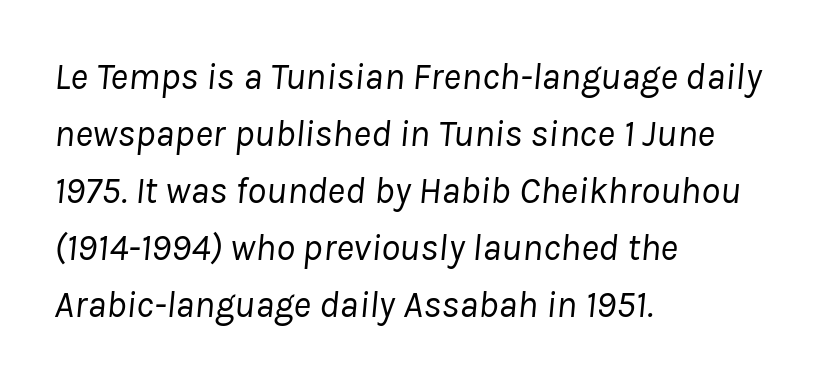
{"italic": "yes", "lean": "right", "slant_degrees": 8, "bold": "no", "weight": "regular", "width": "normal", "stroke_contrast": "low", "x_height": "medium", "monospaced": "no", "underline": "no", "align": "left", "line_spacing": "normal", "line_spacing_ratio": 1.5, "letter_spacing": "normal", "letter_spacing_em": 0.0, "glyph_px": 38}
